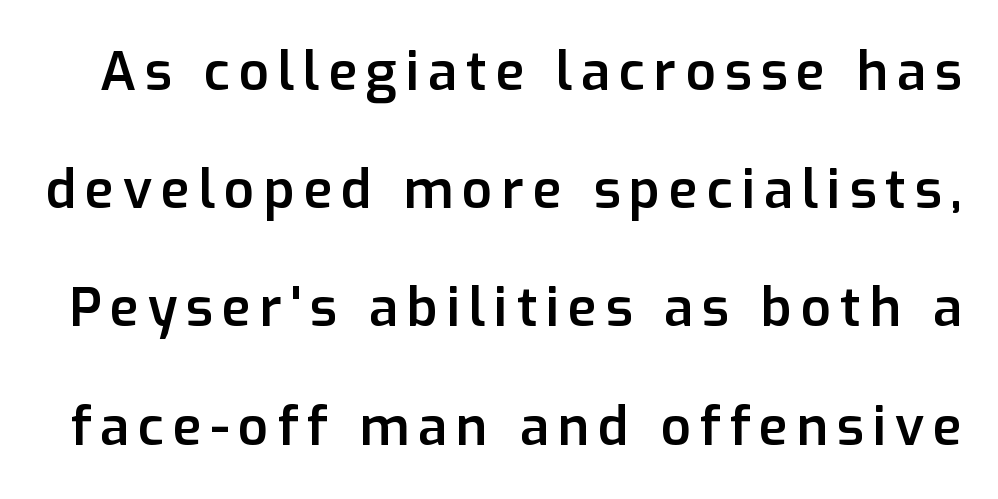
{"serif": "no", "italic": "no", "bold": "semi", "weight": "semibold", "width": "normal", "stroke_contrast": "low", "x_height": "medium", "monospaced": "no", "underline": "no", "line_spacing": "loose", "line_spacing_ratio": 2.23, "glyph_px": 53}
